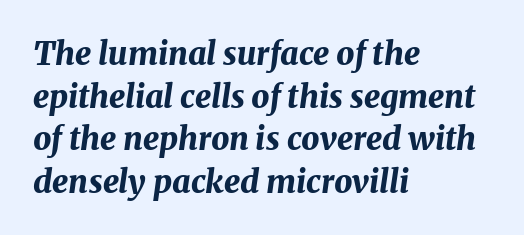
Q: Is the text bold? A: Yes.
Q: Is the text italic (slanted)? A: Yes, it leans right by about 8 degrees.
Q: Is the text underlined? A: No.
Q: How is the paragraph aligned? A: Left-aligned.
Q: Is the spacing between letters normal or unusually wide? A: Normal.
Q: Is the spacing between lines tight, normal or loose? A: Normal.
Q: Width (condensed, normal, or wide)? A: Normal.
Q: Stroke contrast? A: Medium.
Q: x-height? A: Medium.
Q: Monospaced? A: No.
